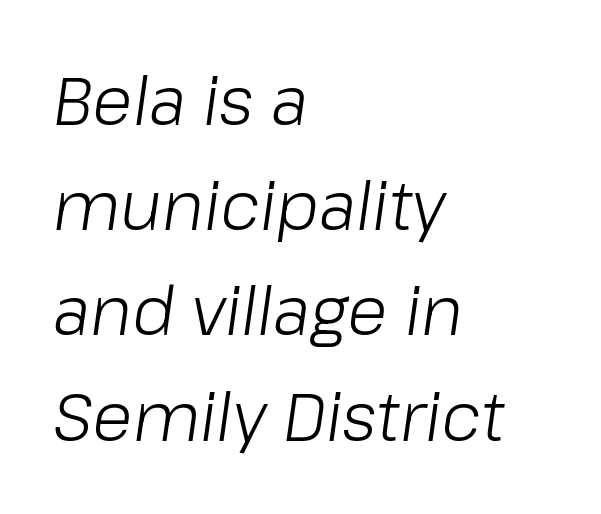
Q: Is the text bold? A: No.
Q: Is the text italic (slanted)? A: Yes, it leans right by about 8 degrees.
Q: Is the text underlined? A: No.
Q: How is the paragraph aligned? A: Left-aligned.
Q: Is the spacing between letters normal or unusually wide? A: Normal.
Q: Is the spacing between lines tight, normal or loose? A: Normal.
Q: Width (condensed, normal, or wide)? A: Normal.
Q: Stroke contrast? A: Low.
Q: x-height? A: Medium.
Q: Monospaced? A: No.
